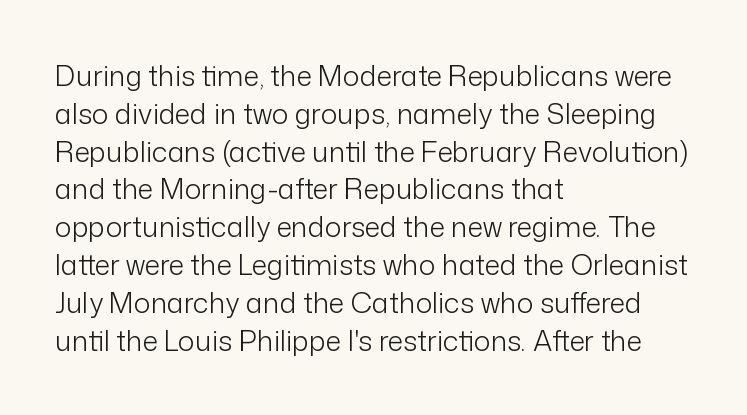
Q: Is the text bold? A: No.
Q: Is the text italic (slanted)? A: No, it is upright.
Q: Is the typeface a serif or a sans-serif typeface? A: Sans-serif.
Q: Is the text underlined? A: No.
Q: How is the paragraph aligned? A: Left-aligned.
Q: Is the spacing between letters normal or unusually wide? A: Normal.
Q: Is the spacing between lines tight, normal or loose? A: Normal.
Q: Width (condensed, normal, or wide)? A: Normal.
Q: Stroke contrast? A: Low.
Q: x-height? A: Medium.
Q: Monospaced? A: No.
